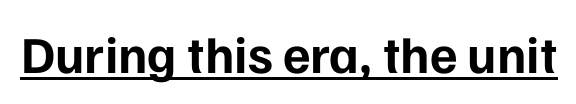
The image shows 52 px bold sans-serif type, upright; set normal letter spacing, underlined; low stroke contrast and a medium x-height.
